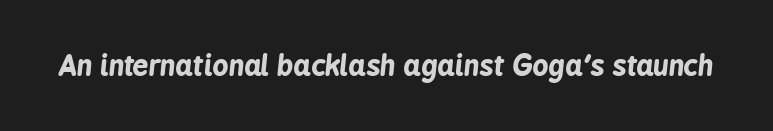
The image shows 28 px bold, condensed type, italic (leaning right); set normal letter spacing, not underlined; low stroke contrast and a medium x-height.
